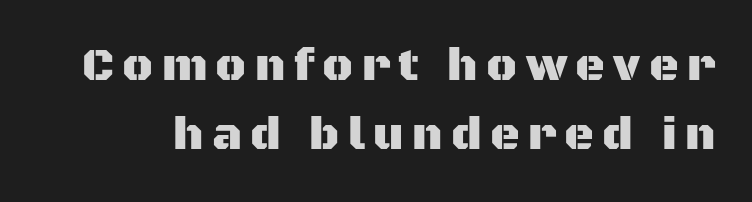
{"serif": "no", "italic": "no", "width": "normal", "stroke_contrast": "medium", "x_height": "large", "monospaced": "no", "underline": "no", "line_spacing": "normal", "line_spacing_ratio": 1.49, "glyph_px": 46}
